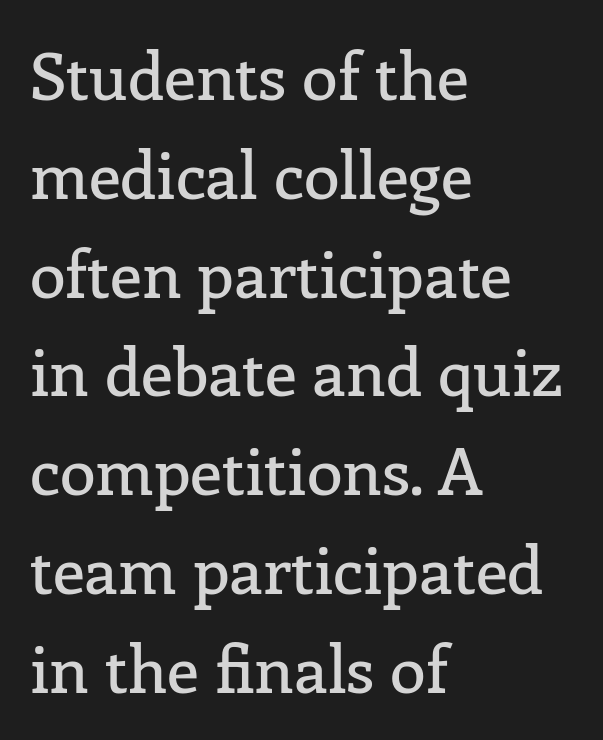
Varying glyph widths throughout — classic text-font behaviour. This rendering leaves character spacing at its baseline value. Alignment: flush left. Successive baselines arrive at the customary interval. Little horizontal feet cap the strokes, marking this as serif type. Italic? Not at all — the glyphs are vertical.
